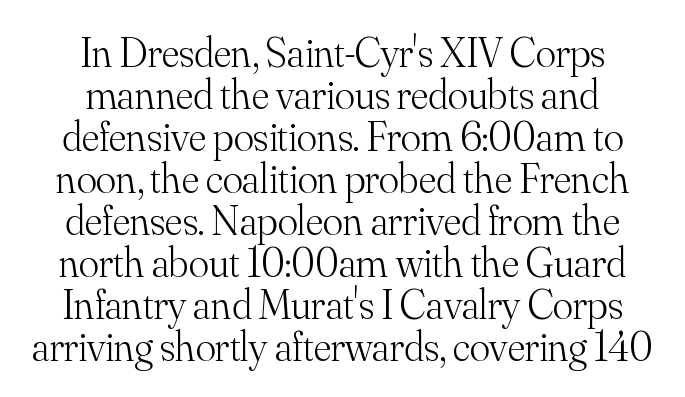
The image shows 42 px light serif type, upright; set centered, tight line spacing (1.0x), normal letter spacing, not underlined; medium stroke contrast and a small x-height.
